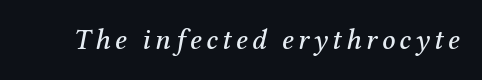
Nobody drew a line under any word here. Do the characters align in a grid? No, the font is proportional. Tall strokes in this sample are angled rather than plumb. You can tell from the footed stems that serif type was used.
